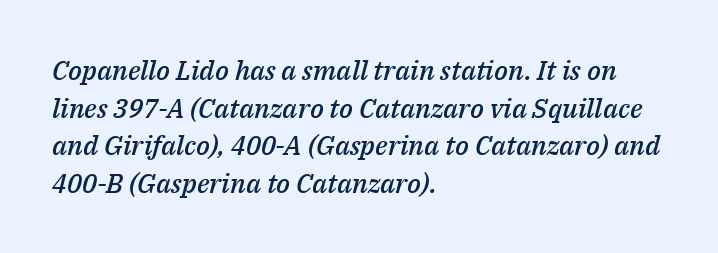
The image shows 27 px text type, italic (leaning right); set left-aligned, normal line spacing (1.39x), normal letter spacing, not underlined.
